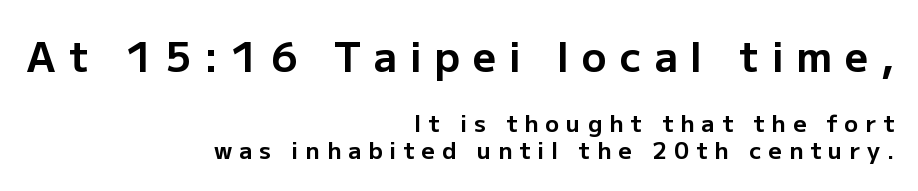
The image shows 41 px bold sans-serif type, upright; set right-aligned, line spacing 1.18x, unusually wide letter spacing (+0.31 em), not underlined; the first (top) block is 1.78x larger; low stroke contrast and a medium x-height.
